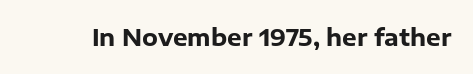
{"italic": "no", "bold": "yes", "underline": "no", "letter_spacing": "normal", "letter_spacing_em": 0.0, "glyph_px": 23}
